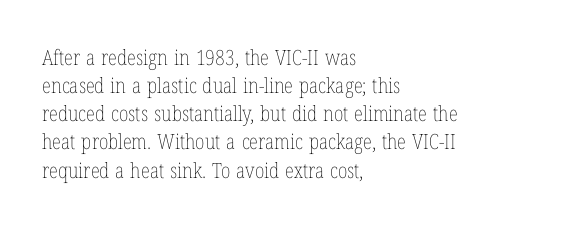
{"italic": "no", "bold": "no", "underline": "no", "align": "left", "line_spacing": "normal", "line_spacing_ratio": 1.34, "letter_spacing": "normal", "letter_spacing_em": 0.0, "glyph_px": 21}
